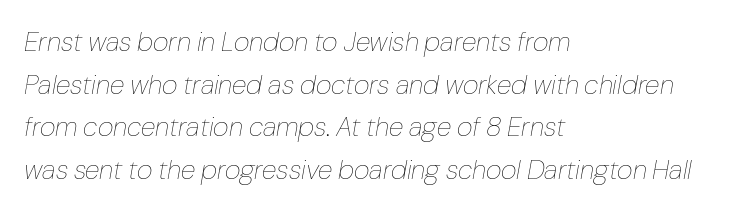
The image shows 27 px text type, italic (leaning right); set left-aligned, normal line spacing (1.58x), normal letter spacing, not underlined.
